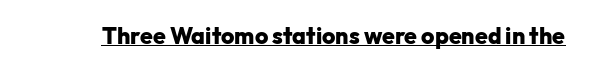
Heavy, bold letterforms. A rule runs beneath these lines of type. The type is set solid horizontally, with unmodified tracking. The lettering stays uniformly vertical, giving the passage a roman look.
